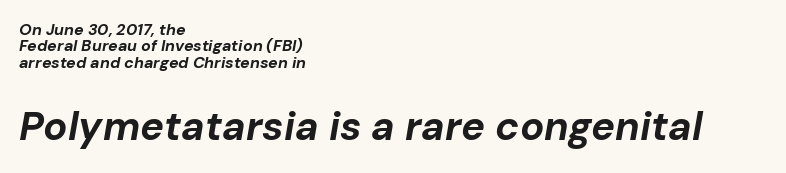
The image shows 40 px bold type, italic (leaning right); set left-aligned, tight line spacing (1.03x), normal letter spacing, not underlined; the second (bottom) block is 2.5x larger; low stroke contrast and a medium x-height.
